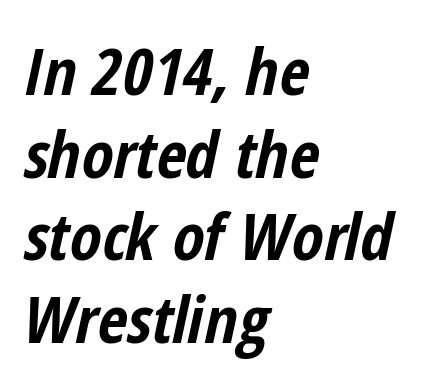
The line-height multiplier appears to be the usual default. Letter spacing: default. Note the varied advance widths — an 'i' is clearly narrower than an 'm'. What weight is shown? A full bold with thick strokes.
